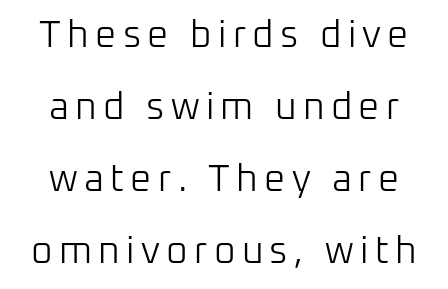
Q: Is the text bold? A: No.
Q: Is the text italic (slanted)? A: No, it is upright.
Q: Is the typeface a serif or a sans-serif typeface? A: Sans-serif.
Q: Is the text underlined? A: No.
Q: How is the paragraph aligned? A: Centered.
Q: Is the spacing between lines tight, normal or loose? A: Loose.
Q: Width (condensed, normal, or wide)? A: Normal.
Q: Stroke contrast? A: Low.
Q: x-height? A: Medium.
Q: Monospaced? A: No.
